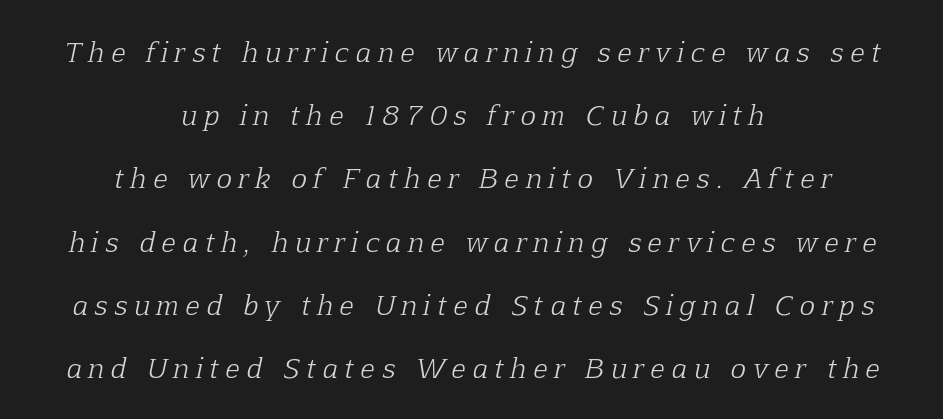
{"italic": "yes", "lean": "right", "slant_degrees": 12, "bold": "no", "underline": "no", "align": "center", "line_spacing": "loose", "line_spacing_ratio": 2.43, "letter_spacing": "wide", "letter_spacing_em": 0.27, "glyph_px": 26}
